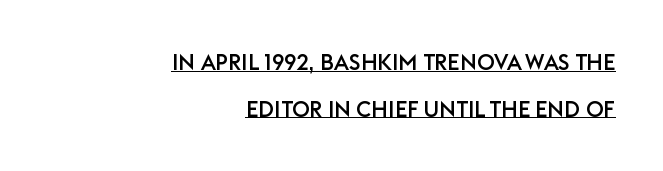
Q: Is the text italic (slanted)? A: No, it is upright.
Q: Is the text underlined? A: Yes.
Q: How is the paragraph aligned? A: Right-aligned.
Q: Is the spacing between letters normal or unusually wide? A: Normal.
Q: Is the spacing between lines tight, normal or loose? A: Loose.
